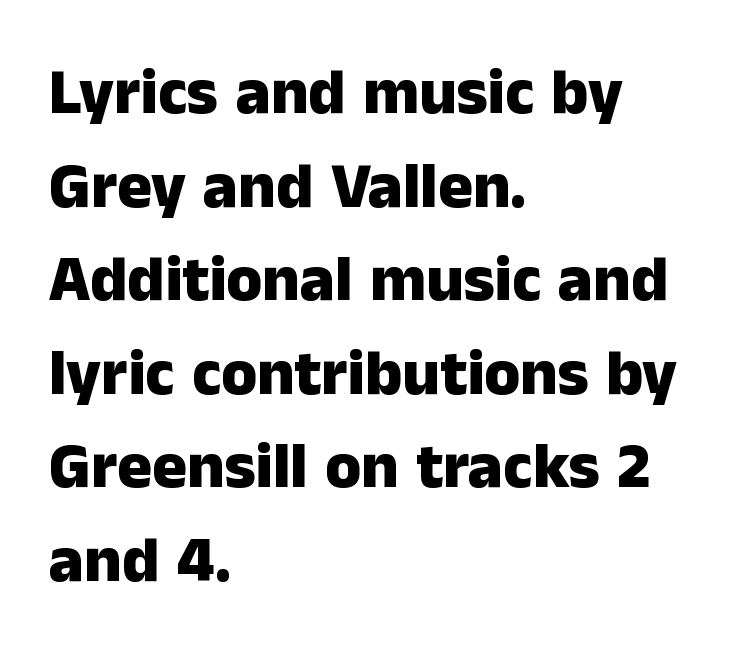
Short and long lines alike share a common starting point at left. A typesetter would call this proportional, since set widths differ per character. Typographic density is high because the face is bold. No feet cap the strokes, marking this as sans-serif type.
